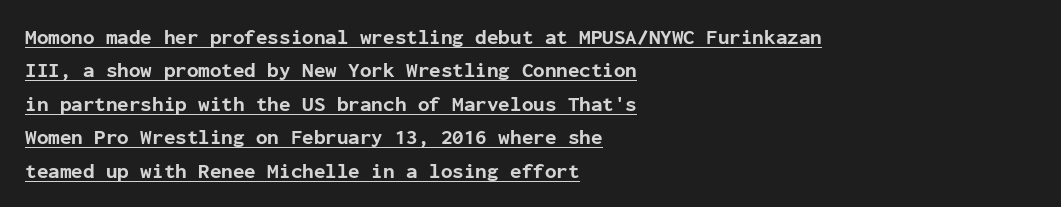
The image shows 21 px bold type, upright; set left-aligned, normal line spacing (1.59x), normal letter spacing, underlined.
